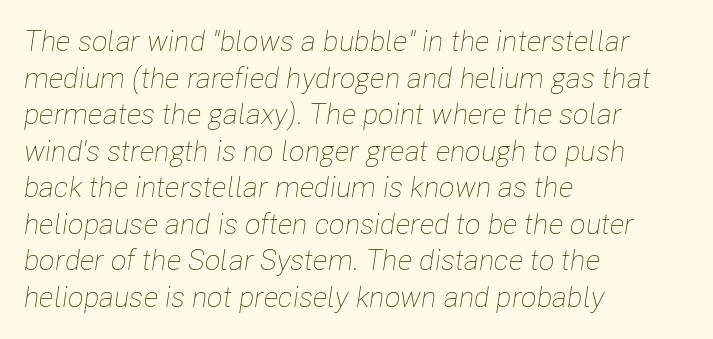
{"italic": "yes", "lean": "right", "slant_degrees": 8, "bold": "no", "weight": "thin", "width": "condensed", "stroke_contrast": "low", "x_height": "medium", "monospaced": "no", "underline": "no", "align": "left", "line_spacing": "normal", "line_spacing_ratio": 1.26, "letter_spacing": "normal", "letter_spacing_em": 0.0, "glyph_px": 29}
